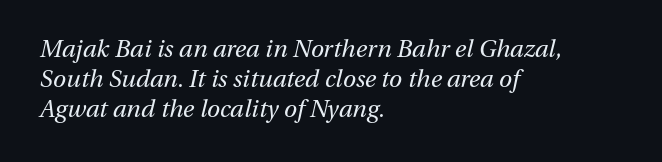
Descender tails drop into unmarked territory. Heft: none added — not bold. The paragraph has a hard left edge and a soft right edge. Does the lettering tilt? It does — this is italic. A typesetter would call this zero additional tracking.
